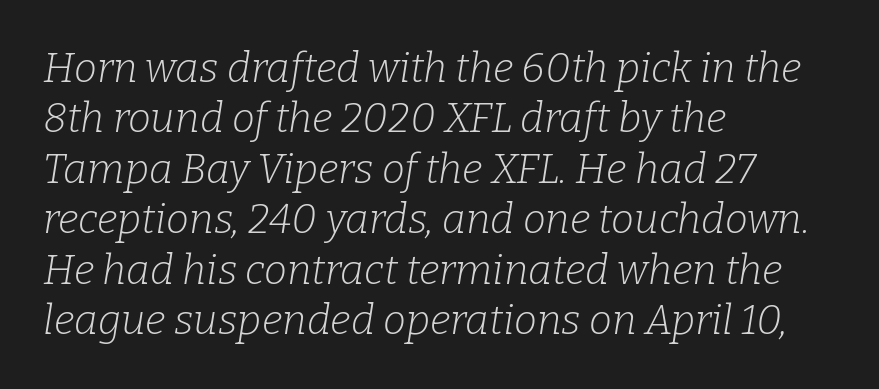
Regarding serifs, this sample has them. Style check: oblique. Vertical stems look standard width or narrower in stroke. Letters rest on an invisible, unmarked baseline. Words appear dense and cohesive because spacing is normal.
